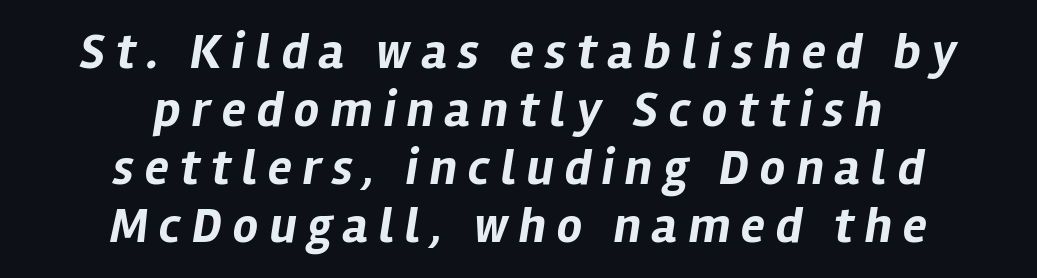
Q: Is the text bold? A: Yes.
Q: Is the text italic (slanted)? A: Yes, it leans right by about 12 degrees.
Q: Is the text underlined? A: No.
Q: How is the paragraph aligned? A: Centered.
Q: Is the spacing between letters normal or unusually wide? A: Unusually wide.
Q: Width (condensed, normal, or wide)? A: Normal.
Q: Stroke contrast? A: Low.
Q: x-height? A: Medium.
Q: Monospaced? A: No.
